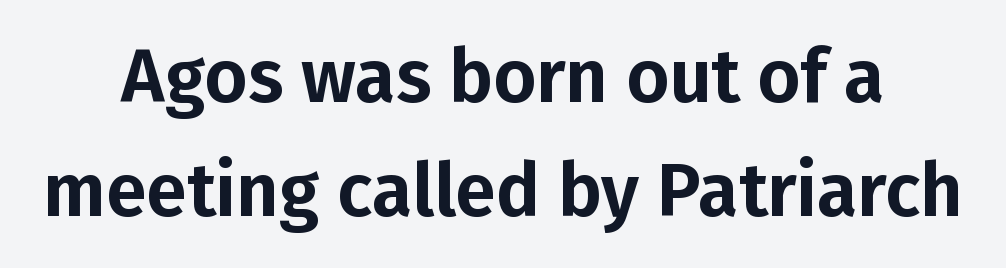
{"serif": "no", "italic": "no", "width": "normal", "stroke_contrast": "low", "x_height": "medium", "monospaced": "no", "underline": "no", "align": "center", "line_spacing": "normal", "line_spacing_ratio": 1.54, "letter_spacing": "normal", "letter_spacing_em": 0.0, "glyph_px": 74}
